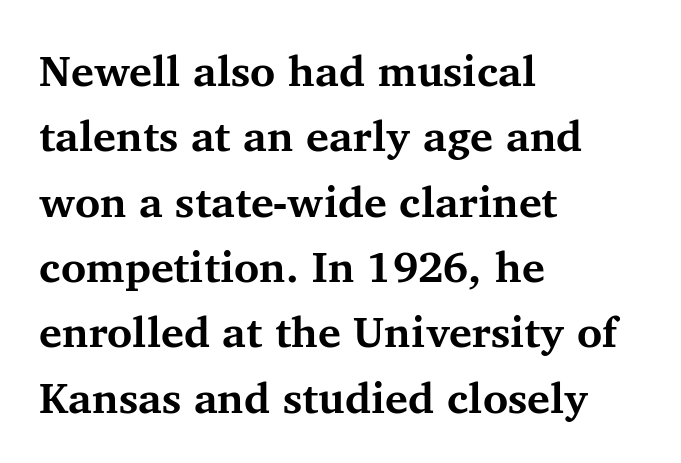
{"serif": "yes", "italic": "no", "bold": "yes", "weight": "bold", "width": "normal", "stroke_contrast": "medium", "x_height": "medium", "monospaced": "no", "underline": "no", "align": "left", "line_spacing": "normal", "line_spacing_ratio": 1.52, "letter_spacing": "normal", "letter_spacing_em": 0.0, "glyph_px": 43}
